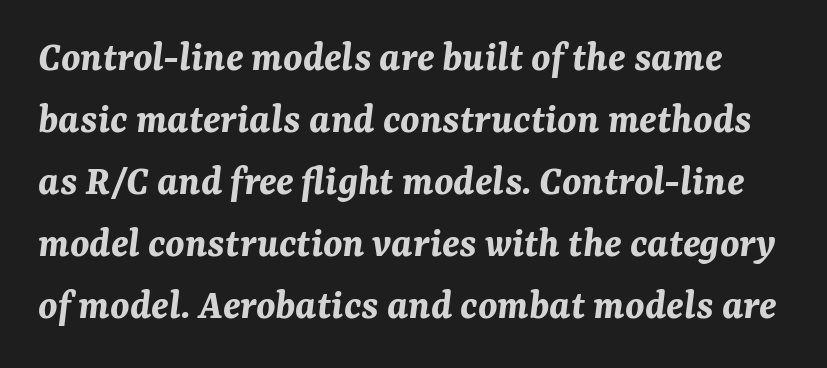
{"italic": "yes", "lean": "right", "slant_degrees": 7, "bold": "yes", "weight": "bold", "width": "normal", "stroke_contrast": "medium", "x_height": "medium", "monospaced": "no", "underline": "no", "line_spacing": "normal", "line_spacing_ratio": 1.44, "letter_spacing": "normal", "letter_spacing_em": 0.0, "glyph_px": 43}
